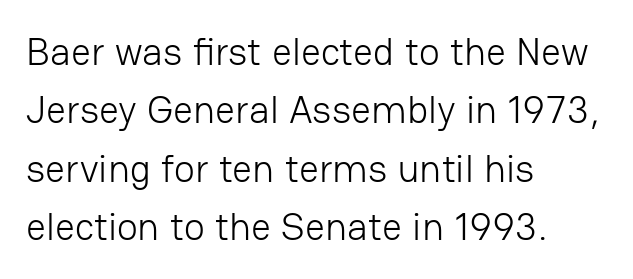
The image shows 39 px light sans-serif type, upright; set left-aligned, normal line spacing (1.5x), normal letter spacing, not underlined; low stroke contrast and a medium x-height.
